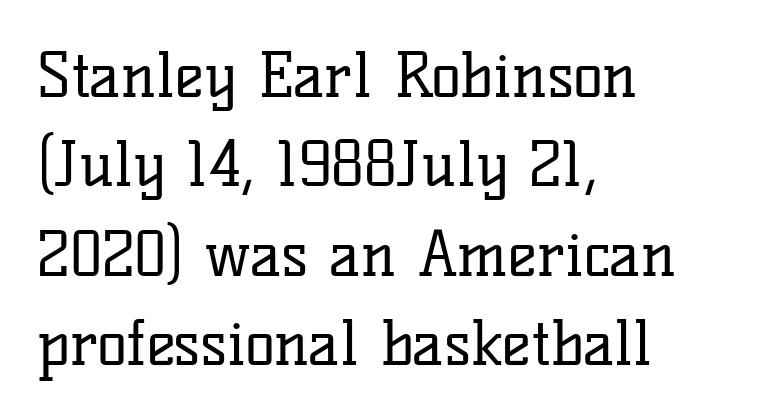
{"serif": "yes", "italic": "no", "bold": "no", "weight": "regular", "width": "normal", "stroke_contrast": "low", "x_height": "medium", "monospaced": "no", "underline": "no", "align": "left", "line_spacing": "normal", "line_spacing_ratio": 1.44, "letter_spacing": "normal", "letter_spacing_em": 0.0, "glyph_px": 62}
